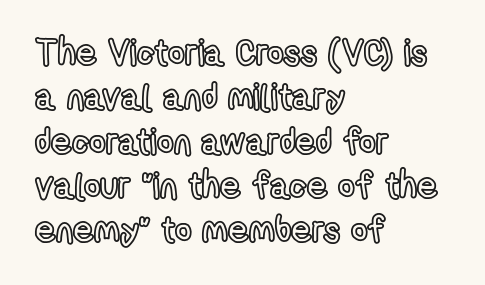
Characters remain perfectly vertical along every line. Think of a printed novel: that variable character pitch is what you see here. A classic flush-left, rag-right setting is used for this passage. The horizontal fit of the characters is conventional and even. Underline: absent.
